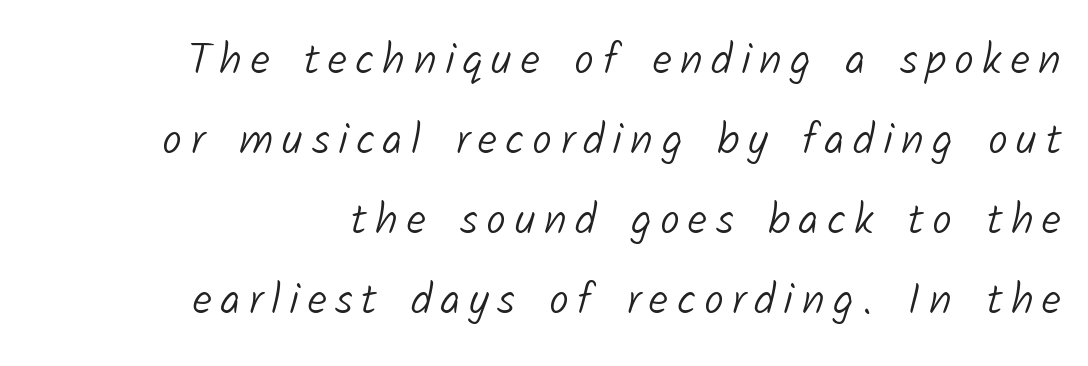
Q: Is the text bold? A: No.
Q: Is the typeface a serif or a sans-serif typeface? A: Sans-serif.
Q: Is the text underlined? A: No.
Q: How is the paragraph aligned? A: Right-aligned.
Q: Width (condensed, normal, or wide)? A: Normal.
Q: Stroke contrast? A: Low.
Q: x-height? A: Medium.
Q: Monospaced? A: No.
